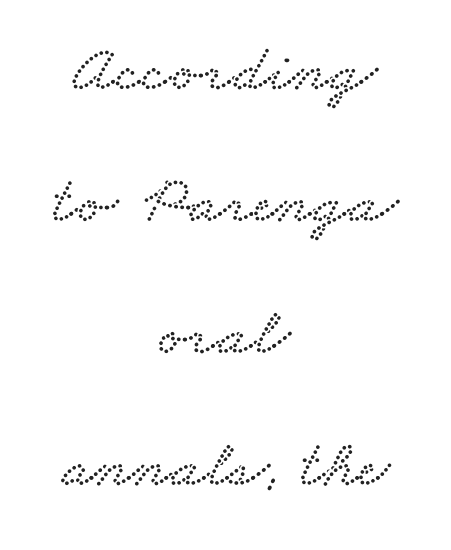
{"serif": "yes", "width": "wide", "stroke_contrast": "low", "x_height": "small", "monospaced": "no", "underline": "no", "align": "center", "line_spacing": "loose", "line_spacing_ratio": 1.97, "letter_spacing": "normal", "letter_spacing_em": 0.0, "glyph_px": 67}
